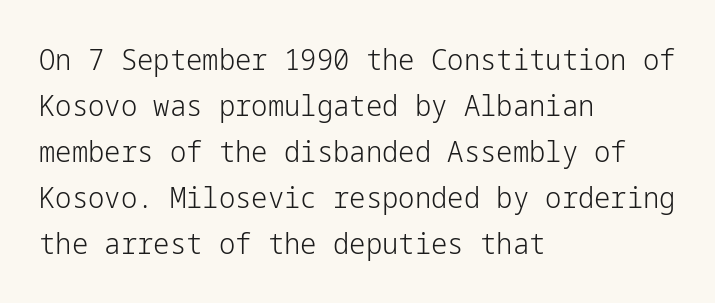
Plain, unruled lines of type. Line beginnings align vertically; line endings do not. The passage shown has conventional tracking throughout. Posture: upright roman.
